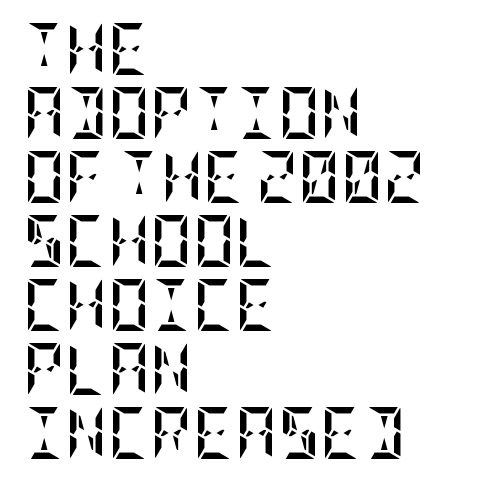
Every row of glyphs begins at an identical x-position on the left. The font's upright variant was chosen for this text. A typesetter would call this zero additional tracking. Typesetter's note: full bold, strokes at maximum text heaviness.
